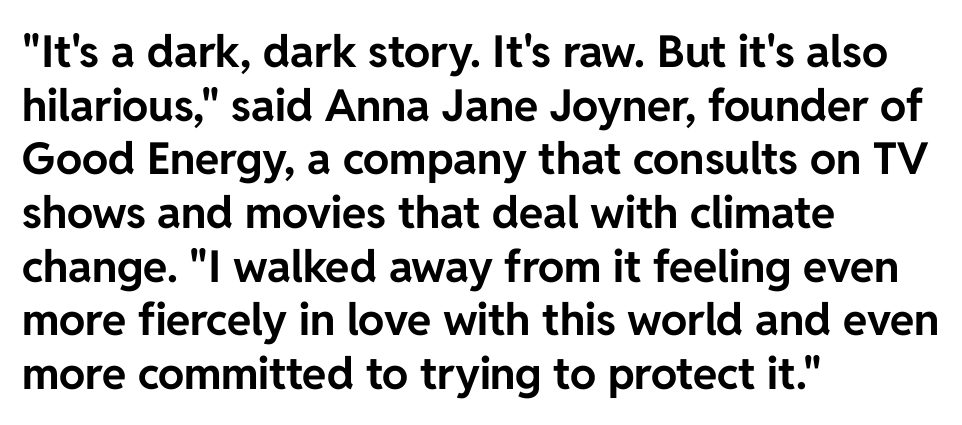
Q: Is the text bold? A: Yes.
Q: Is the text italic (slanted)? A: No, it is upright.
Q: Is the typeface a serif or a sans-serif typeface? A: Sans-serif.
Q: Is the text underlined? A: No.
Q: How is the paragraph aligned? A: Left-aligned.
Q: Is the spacing between letters normal or unusually wide? A: Normal.
Q: Width (condensed, normal, or wide)? A: Normal.
Q: Stroke contrast? A: Low.
Q: x-height? A: Medium.
Q: Monospaced? A: No.
